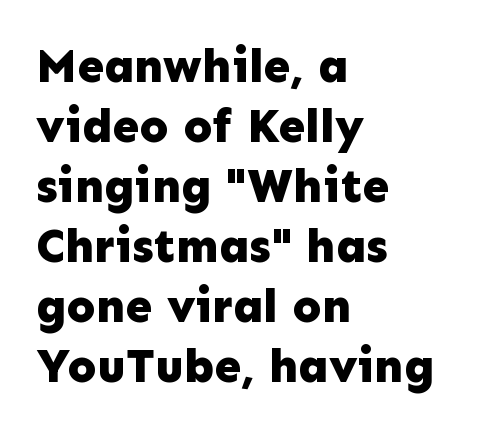
Q: Is the text bold? A: Yes.
Q: Is the text italic (slanted)? A: No, it is upright.
Q: Is the typeface a serif or a sans-serif typeface? A: Sans-serif.
Q: Is the text underlined? A: No.
Q: How is the paragraph aligned? A: Left-aligned.
Q: Is the spacing between letters normal or unusually wide? A: Normal.
Q: Is the spacing between lines tight, normal or loose? A: Normal.
Q: Width (condensed, normal, or wide)? A: Normal.
Q: Stroke contrast? A: Low.
Q: x-height? A: Medium.
Q: Monospaced? A: No.
